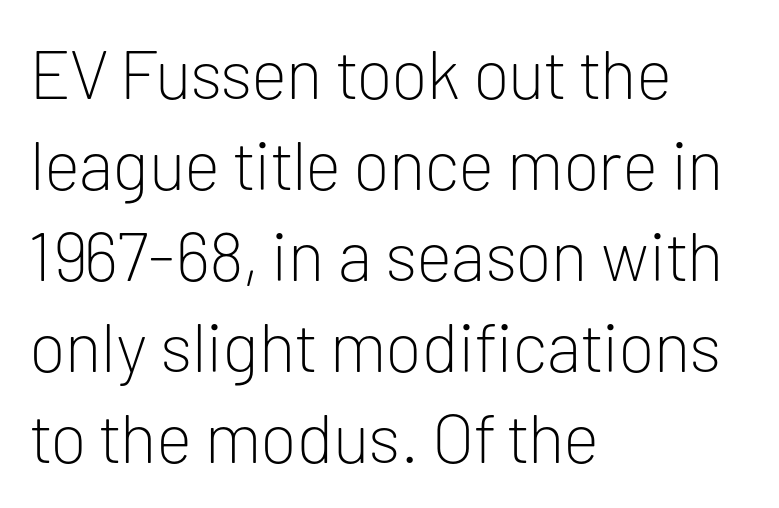
{"serif": "no", "italic": "no", "bold": "no", "weight": "light", "width": "normal", "stroke_contrast": "low", "x_height": "medium", "monospaced": "no", "underline": "no", "align": "left", "line_spacing": "normal", "line_spacing_ratio": 1.32, "letter_spacing": "normal", "letter_spacing_em": 0.0, "glyph_px": 69}
